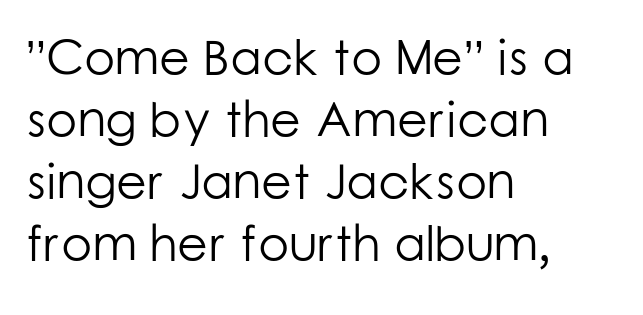
The image shows 50 px light sans-serif type, upright; set left-aligned, line spacing 1.24x, normal letter spacing, not underlined; low stroke contrast and a medium x-height.
